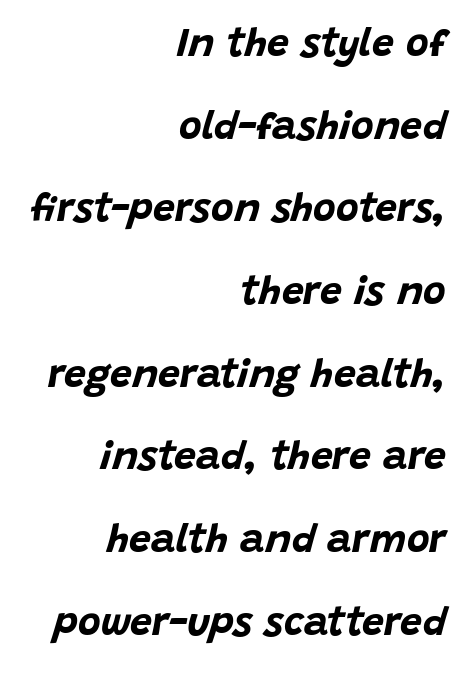
Q: Is the text bold? A: Yes.
Q: Is the text italic (slanted)? A: Yes, it leans right by about 15 degrees.
Q: Is the text underlined? A: No.
Q: How is the paragraph aligned? A: Right-aligned.
Q: Is the spacing between letters normal or unusually wide? A: Normal.
Q: Is the spacing between lines tight, normal or loose? A: Loose.
Q: Width (condensed, normal, or wide)? A: Normal.
Q: Stroke contrast? A: Low.
Q: x-height? A: Large.
Q: Monospaced? A: No.
